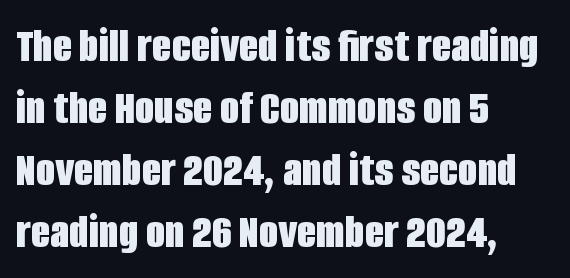
{"serif": "no", "italic": "no", "bold": "yes", "weight": "bold", "width": "condensed", "stroke_contrast": "low", "x_height": "large", "monospaced": "no", "underline": "no", "align": "left", "line_spacing_ratio": 1.24, "letter_spacing": "normal", "letter_spacing_em": 0.0, "glyph_px": 50}
